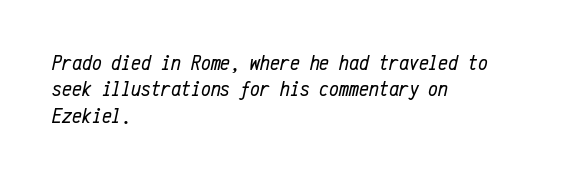
The image shows 22 px text type, italic (leaning right); set left-aligned, line spacing 1.2x, normal letter spacing, not underlined.
